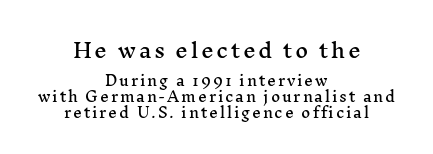
{"italic": "no", "underline": "no", "align": "center", "line_spacing": "tight", "line_spacing_ratio": 1.14, "larger_block": "first", "size_ratio": 1.43, "glyph_px": 20}
